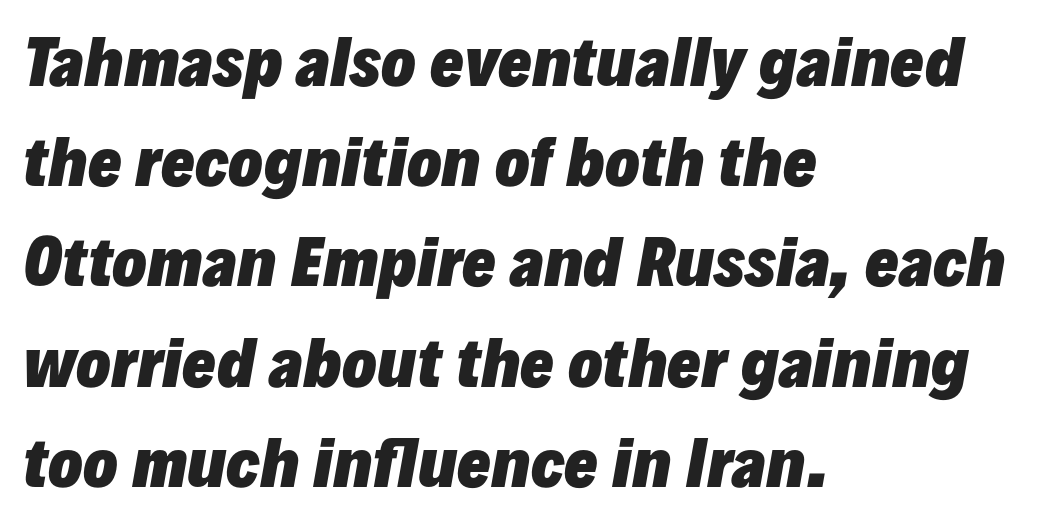
{"italic": "yes", "lean": "right", "slant_degrees": 10, "bold": "yes", "weight": "heavy", "width": "normal", "stroke_contrast": "low", "x_height": "medium", "monospaced": "no", "underline": "no", "align": "left", "line_spacing": "normal", "line_spacing_ratio": 1.59, "letter_spacing": "normal", "letter_spacing_em": 0.0, "glyph_px": 63}
